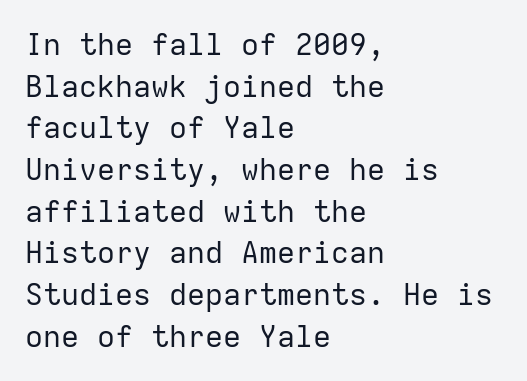
These lines are rendered in a fixed-pitch font. Stroke thickness stays within the range of a standard reading face or lighter. The foot of each line stays bare and open. This rendering employs a face without finishing strokes, i.e., a sans-serif. Does the copy run flush right? No — it runs flush left. The font's upright variant was chosen for this text.
